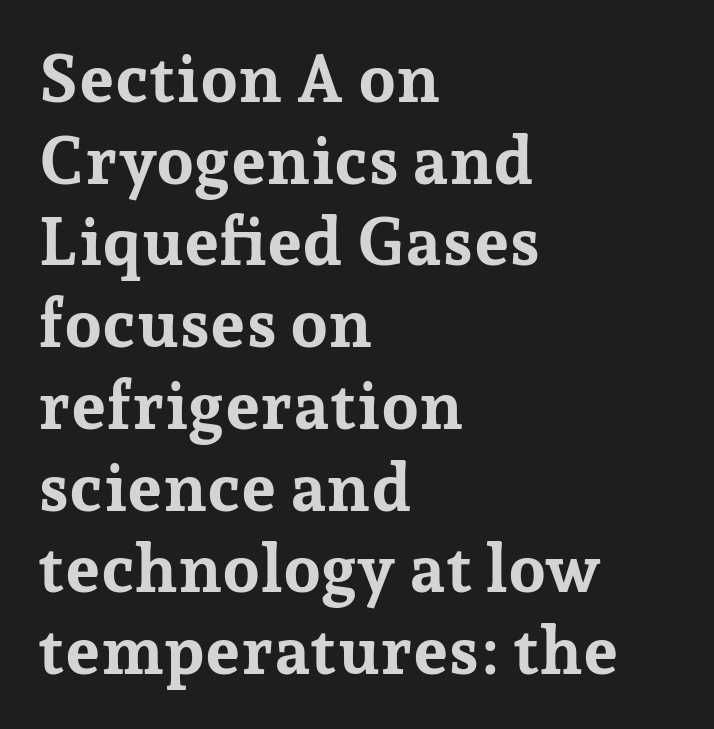
Q: Is the text bold? A: Yes.
Q: Is the text italic (slanted)? A: No, it is upright.
Q: Is the typeface a serif or a sans-serif typeface? A: Serif.
Q: Is the text underlined? A: No.
Q: How is the paragraph aligned? A: Left-aligned.
Q: Is the spacing between letters normal or unusually wide? A: Normal.
Q: Width (condensed, normal, or wide)? A: Normal.
Q: Stroke contrast? A: Low.
Q: x-height? A: Medium.
Q: Monospaced? A: No.
